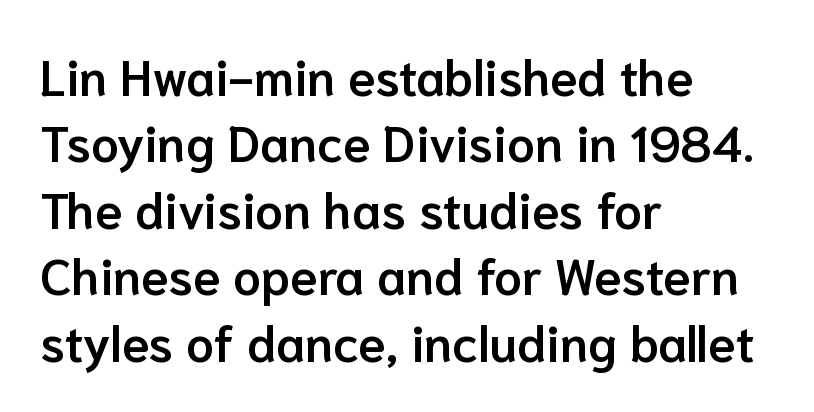
The image shows 50 px semibold sans-serif type, upright; set left-aligned, normal line spacing (1.33x), normal letter spacing, not underlined; low stroke contrast and a medium x-height.
